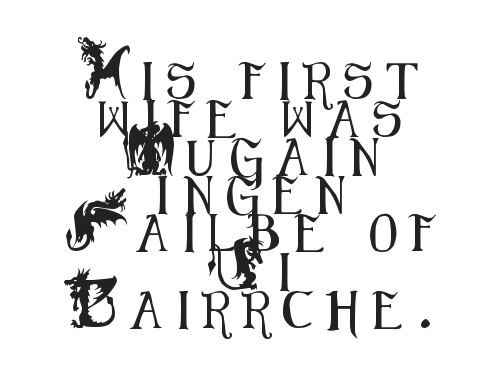
The image shows 37 px condensed sans-serif type, upright; set centered, tight line spacing (1.03x), unusually wide letter spacing (+0.37 em), not underlined; medium stroke contrast and a small x-height.
